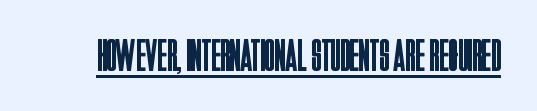
The image shows 45 px regular-weight, condensed sans-serif type, upright; set normal letter spacing, underlined; low stroke contrast and a large x-height.
